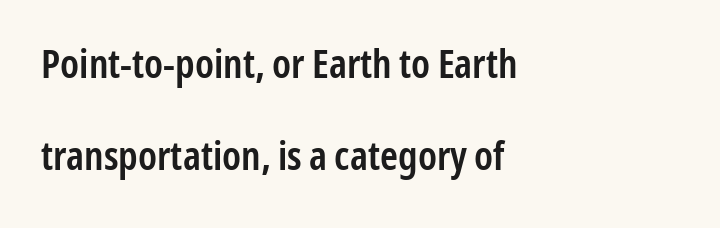
The block of text is sparse from top to bottom, with ample space between rows. The lines in this sample share a left origin and differ only in where they stop. Compared with an ordinary text face, these strokes are moderately heavier — a semibold. Character widths vary here, with narrow letters taking less room than wide ones. The designer went with a sans here, leaving each stem footless. Characters remain perfectly vertical along every line.
